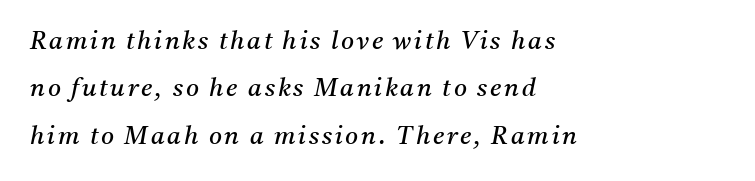
Anything drawn beneath the words? Only blank space. Rendered with sloped, italic letterforms. The compositor pushed each line to the left boundary. Is the type heavy? It reads as light-to-regular instead. Vertically, the passage feels expansive, rows floating well apart.
